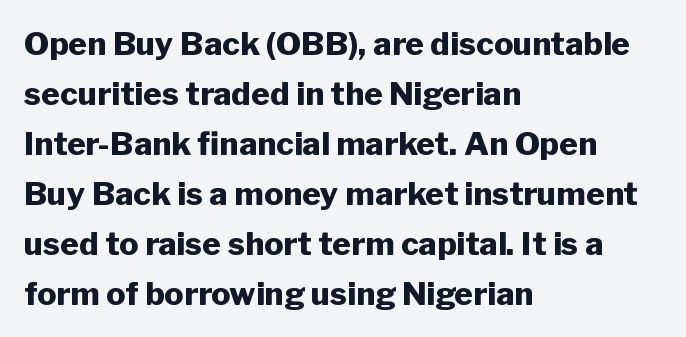
Q: Is the text bold? A: Yes.
Q: Is the text italic (slanted)? A: No, it is upright.
Q: Is the typeface a serif or a sans-serif typeface? A: Sans-serif.
Q: Is the text underlined? A: No.
Q: How is the paragraph aligned? A: Left-aligned.
Q: Is the spacing between letters normal or unusually wide? A: Normal.
Q: Is the spacing between lines tight, normal or loose? A: Normal.
Q: Width (condensed, normal, or wide)? A: Normal.
Q: Stroke contrast? A: Low.
Q: x-height? A: Medium.
Q: Monospaced? A: No.
